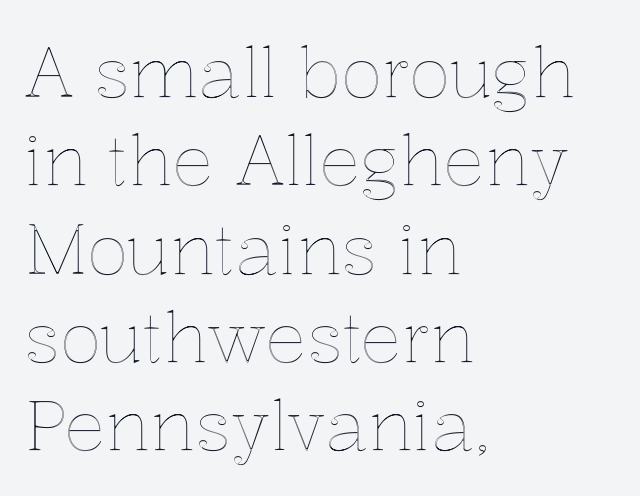
Q: Is the text italic (slanted)? A: No, it is upright.
Q: Is the text underlined? A: No.
Q: How is the paragraph aligned? A: Left-aligned.
Q: Is the spacing between letters normal or unusually wide? A: Normal.
Q: Is the spacing between lines tight, normal or loose? A: Normal.
Q: Width (condensed, normal, or wide)? A: Normal.
Q: x-height? A: Medium.
Q: Monospaced? A: No.
